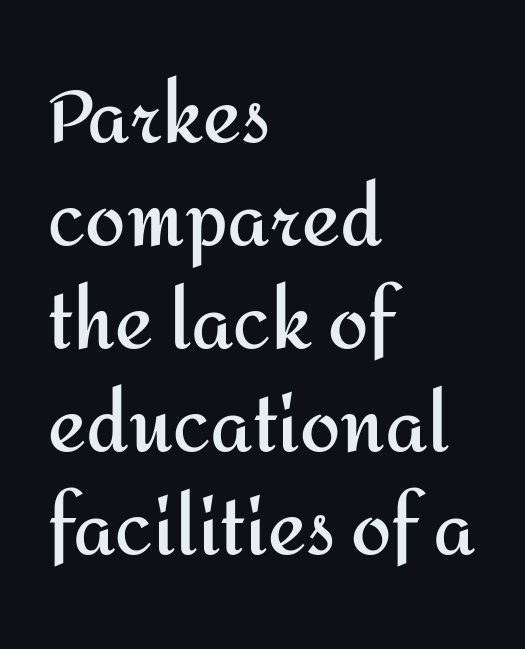
The letters stand upright; this is a roman face. This rendering leaves character spacing at its baseline value. Chunky letters — that's bold for sure. Horizontally, the lines are justified to the leading edge only.
